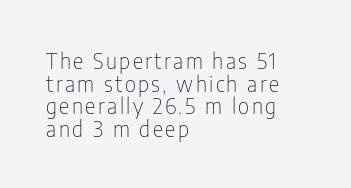
Q: Is the text bold? A: No.
Q: Is the text italic (slanted)? A: No, it is upright.
Q: Is the text underlined? A: No.
Q: How is the paragraph aligned? A: Left-aligned.
Q: Is the spacing between lines tight, normal or loose? A: Tight.
